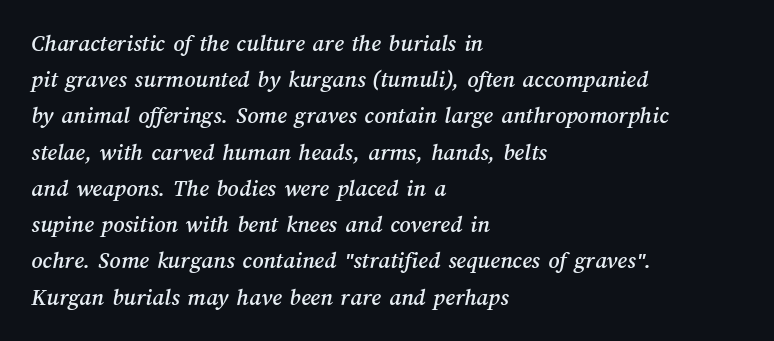
{"underline": "no", "align": "left", "line_spacing": "normal", "line_spacing_ratio": 1.51, "letter_spacing": "normal", "letter_spacing_em": 0.0, "glyph_px": 24}
